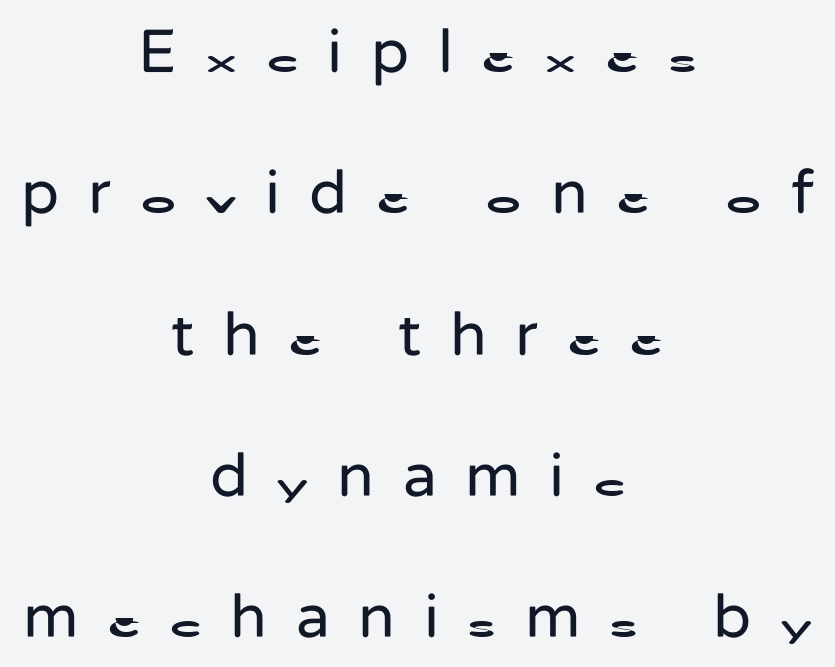
{"serif": "no", "italic": "no", "bold": "no", "weight": "regular", "width": "normal", "stroke_contrast": "low", "x_height": "medium", "monospaced": "no", "underline": "no", "align": "center", "line_spacing": "loose", "line_spacing_ratio": 2.28, "letter_spacing": "wide", "letter_spacing_em": 0.46, "glyph_px": 62}
